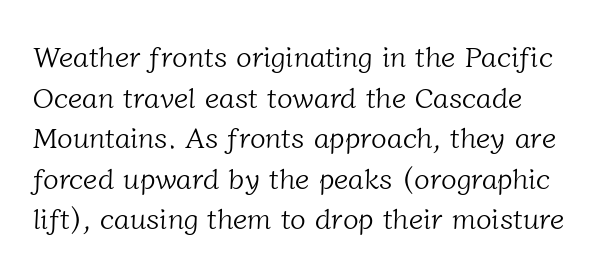
{"serif": "yes", "bold": "no", "weight": "light", "width": "normal", "stroke_contrast": "low", "x_height": "medium", "monospaced": "no", "underline": "no", "align": "left", "line_spacing": "normal", "line_spacing_ratio": 1.4, "letter_spacing": "normal", "letter_spacing_em": 0.0, "glyph_px": 29}
